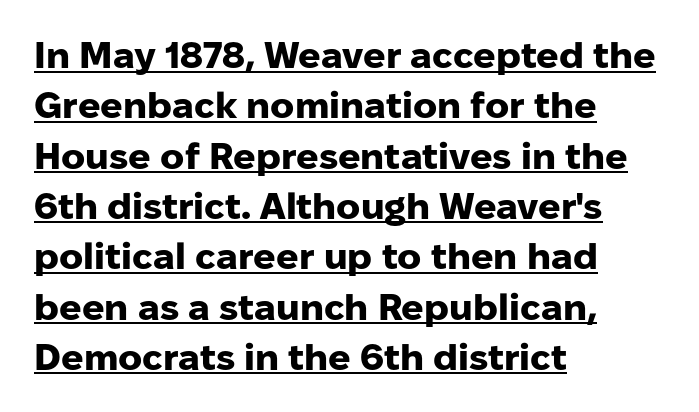
The image shows 37 px heavy sans-serif type, upright; set left-aligned, normal line spacing (1.36x), normal letter spacing, underlined; low stroke contrast and a medium x-height.
